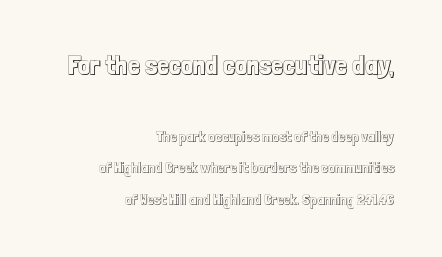
{"italic": "no", "underline": "no", "align": "right", "line_spacing": "loose", "line_spacing_ratio": 2.11, "letter_spacing": "normal", "letter_spacing_em": 0.0, "larger_block": "first", "size_ratio": 1.8, "glyph_px": 27}
